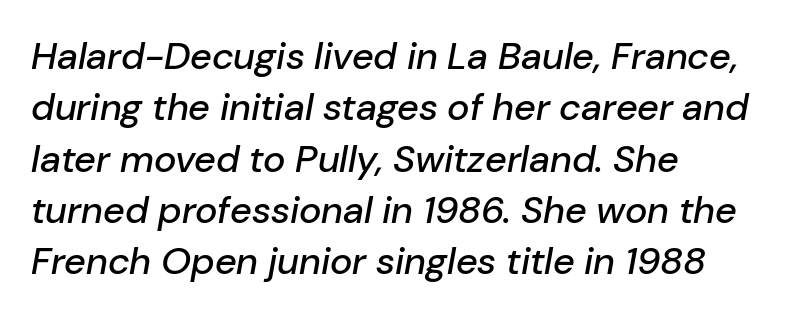
The image shows 38 px text type, italic (leaning right); set left-aligned, normal line spacing (1.35x), normal letter spacing, not underlined; low stroke contrast and a medium x-height.
